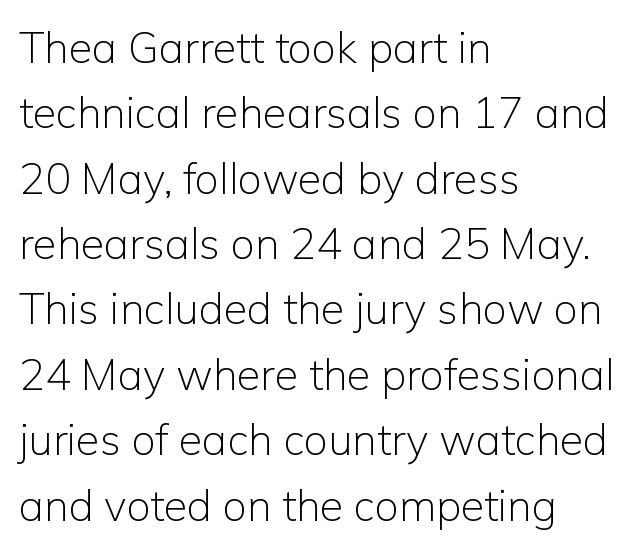
{"serif": "no", "italic": "no", "bold": "no", "weight": "light", "width": "normal", "stroke_contrast": "low", "x_height": "medium", "monospaced": "no", "underline": "no", "align": "left", "line_spacing": "normal", "line_spacing_ratio": 1.52, "letter_spacing": "normal", "letter_spacing_em": 0.0, "glyph_px": 43}
